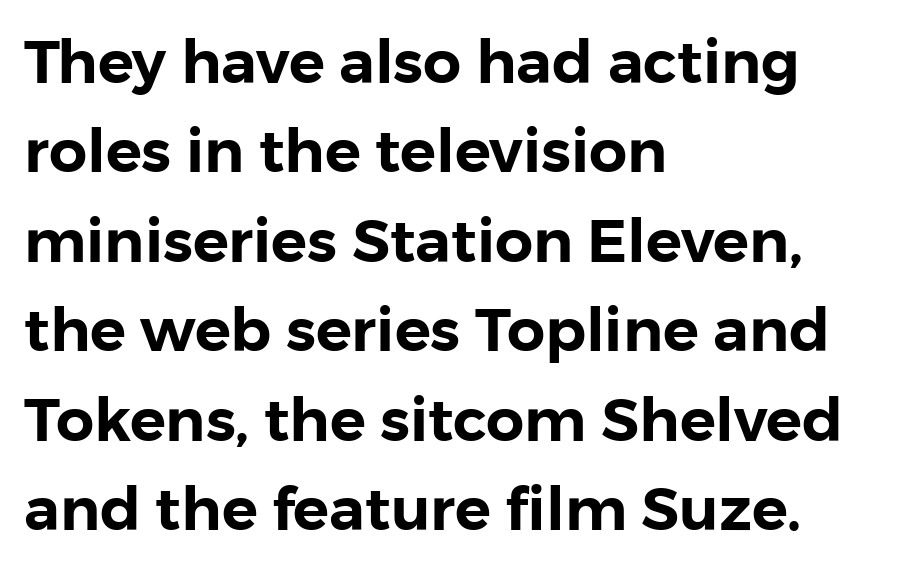
{"serif": "no", "italic": "no", "width": "normal", "stroke_contrast": "low", "x_height": "medium", "monospaced": "no", "underline": "no", "align": "left", "line_spacing": "normal", "line_spacing_ratio": 1.49, "letter_spacing": "normal", "letter_spacing_em": 0.0, "glyph_px": 60}
